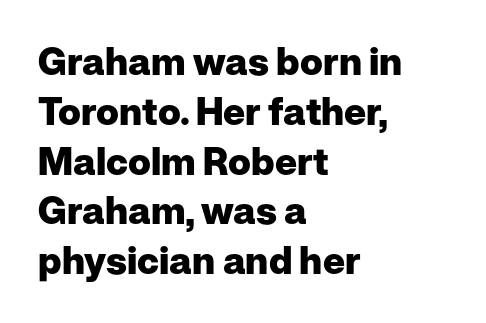
The image shows 38 px heavy sans-serif type, upright; set left-aligned, normal line spacing (1.31x), normal letter spacing, not underlined; low stroke contrast and a medium x-height.
